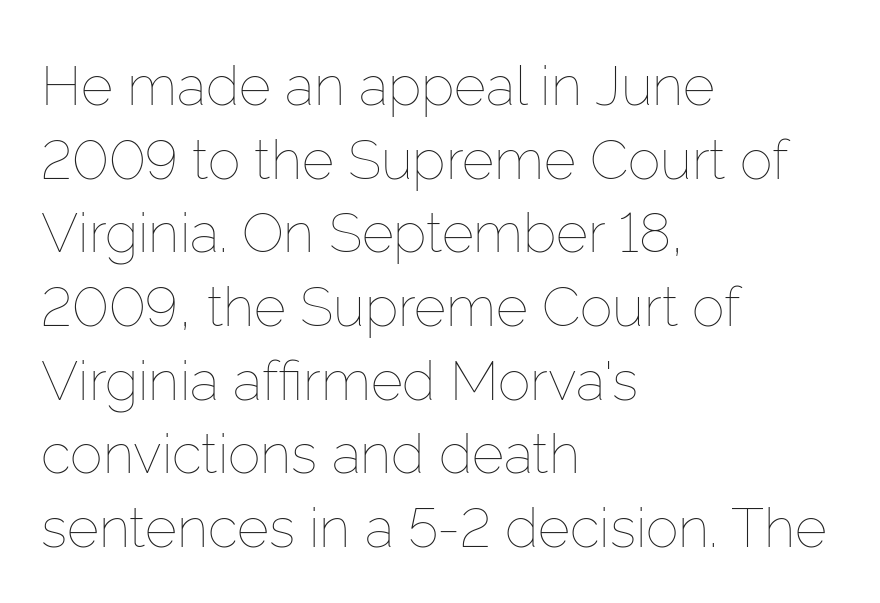
The image shows 55 px thin type, upright; set left-aligned, normal line spacing (1.34x), normal letter spacing, not underlined; low stroke contrast and a medium x-height.
